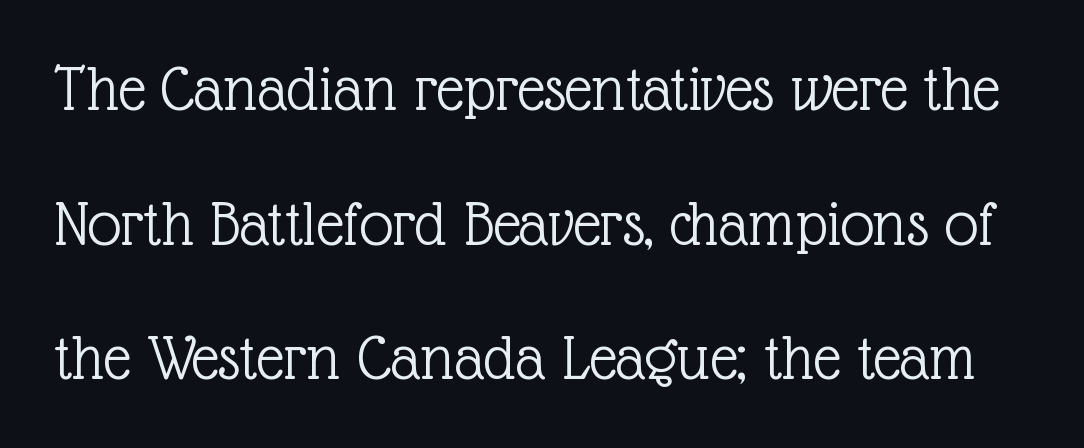
Q: Is the text bold? A: No.
Q: Is the text italic (slanted)? A: No, it is upright.
Q: Is the typeface a serif or a sans-serif typeface? A: Serif.
Q: Is the text underlined? A: No.
Q: Is the spacing between letters normal or unusually wide? A: Normal.
Q: Is the spacing between lines tight, normal or loose? A: Loose.
Q: Width (condensed, normal, or wide)? A: Normal.
Q: x-height? A: Medium.
Q: Monospaced? A: No.
